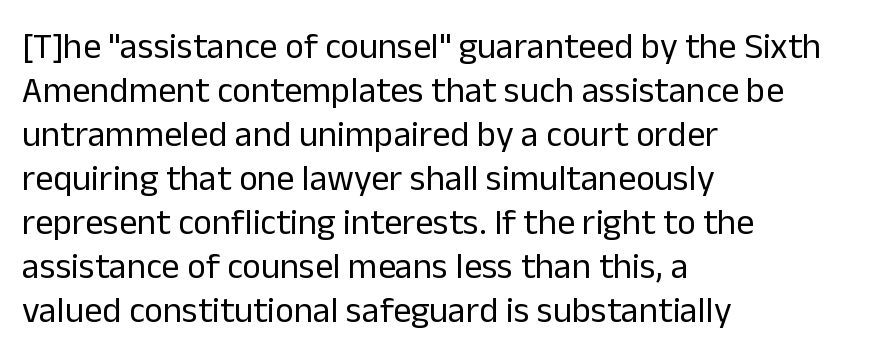
Q: Is the text bold? A: No.
Q: Is the text italic (slanted)? A: No, it is upright.
Q: Is the typeface a serif or a sans-serif typeface? A: Sans-serif.
Q: Is the text underlined? A: No.
Q: How is the paragraph aligned? A: Left-aligned.
Q: Is the spacing between letters normal or unusually wide? A: Normal.
Q: Width (condensed, normal, or wide)? A: Normal.
Q: Stroke contrast? A: Low.
Q: x-height? A: Medium.
Q: Monospaced? A: No.
